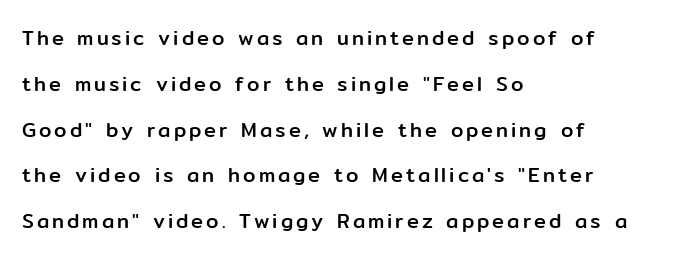
{"italic": "no", "underline": "no", "align": "left", "line_spacing": "loose", "line_spacing_ratio": 2.29, "glyph_px": 20}
